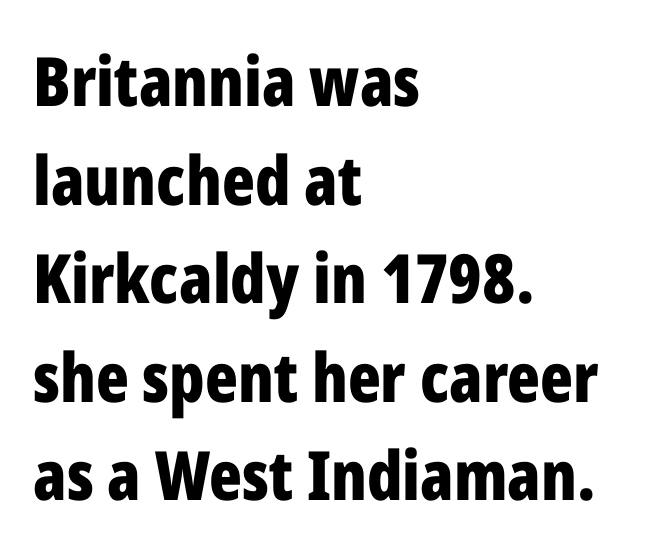
Q: Is the text bold? A: Yes.
Q: Is the text italic (slanted)? A: No, it is upright.
Q: Is the typeface a serif or a sans-serif typeface? A: Sans-serif.
Q: Is the text underlined? A: No.
Q: How is the paragraph aligned? A: Left-aligned.
Q: Is the spacing between letters normal or unusually wide? A: Normal.
Q: Is the spacing between lines tight, normal or loose? A: Normal.
Q: Width (condensed, normal, or wide)? A: Condensed.
Q: Stroke contrast? A: Low.
Q: x-height? A: Medium.
Q: Monospaced? A: No.
